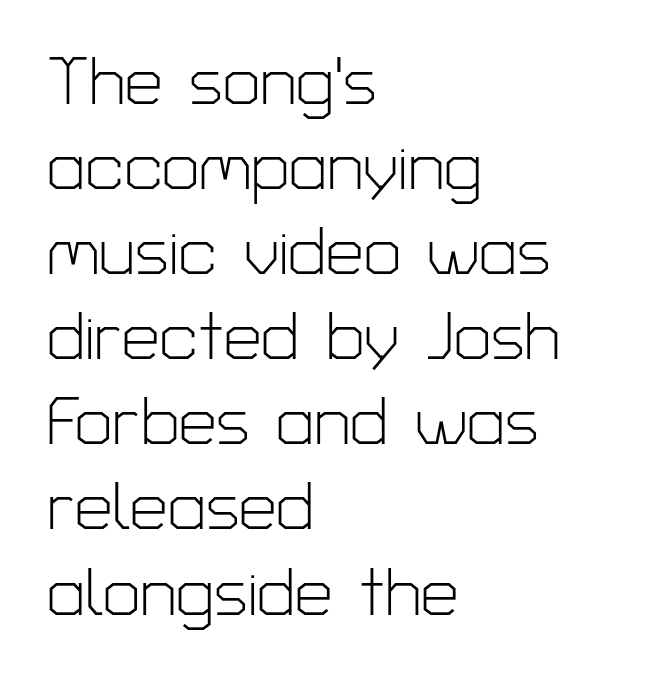
{"serif": "no", "italic": "no", "bold": "no", "weight": "light", "width": "normal", "stroke_contrast": "low", "x_height": "medium", "monospaced": "no", "underline": "no", "align": "left", "line_spacing": "normal", "line_spacing_ratio": 1.27, "letter_spacing": "normal", "letter_spacing_em": 0.0, "glyph_px": 67}
